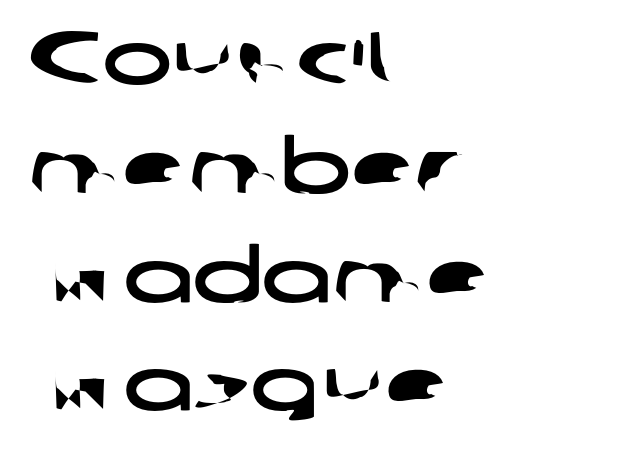
The image shows 74 px wide sans-serif type; set left-aligned, normal line spacing (1.47x), normal letter spacing, not underlined; low stroke contrast and a medium x-height.
